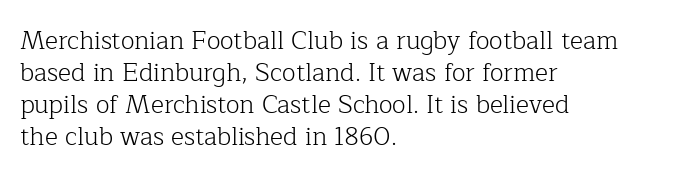
Glance below the letters and you will spot only blank space. The weight tops out at a normal text grade. Teacher's note: observe the even left margin — that is flush-left alignment. Interline gaps are of average width in this sample. In terms of posture, this sample is upright.
